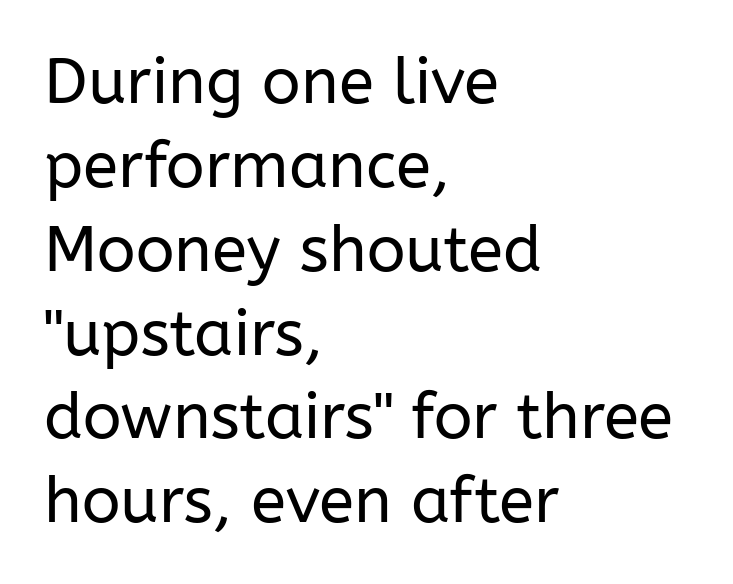
Does the lettering tilt? It doesn't — this is upright. I'd call this a sans setting — the letters go barefoot. This reads as an unemphasized weight, regular at the heaviest. Interline gaps are of average width in this sample. Letter spacing: default.
